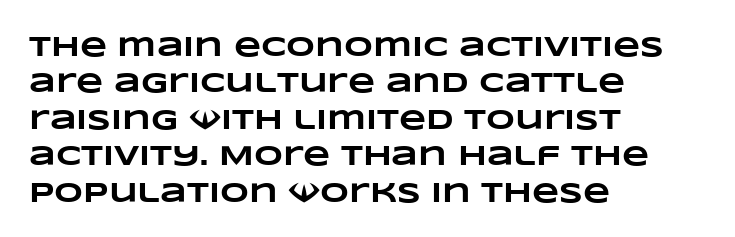
{"bold": "yes", "weight": "heavy", "width": "wide", "stroke_contrast": "low", "x_height": "large", "monospaced": "no", "underline": "no", "align": "left", "line_spacing": "normal", "line_spacing_ratio": 1.3, "letter_spacing": "normal", "letter_spacing_em": 0.0, "glyph_px": 28}
